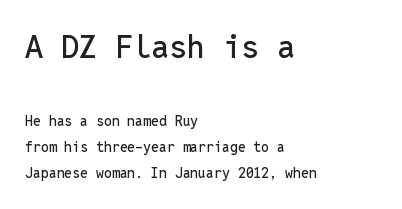
The image shows 32 px sans-serif type, upright, monospaced; set left-aligned, line spacing 1.88x, normal letter spacing, not underlined; the first (top) block is 2.29x larger; low stroke contrast and a medium x-height.
